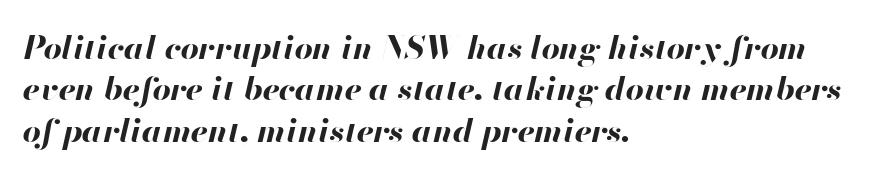
Q: Is the text bold? A: Yes.
Q: Is the text italic (slanted)? A: Yes, it leans right by about 13 degrees.
Q: Is the text underlined? A: No.
Q: How is the paragraph aligned? A: Left-aligned.
Q: Is the spacing between letters normal or unusually wide? A: Normal.
Q: Is the spacing between lines tight, normal or loose? A: Normal.
Q: Width (condensed, normal, or wide)? A: Normal.
Q: Stroke contrast? A: High.
Q: x-height? A: Small.
Q: Monospaced? A: No.
